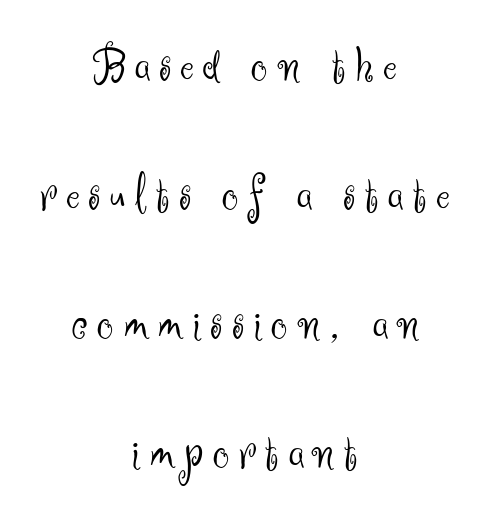
The image shows 52 px light sans-serif type, upright; set centered, loose line spacing (2.48x), not underlined; medium stroke contrast and a small x-height.
